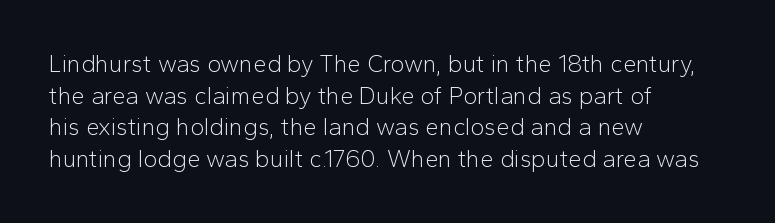
{"italic": "no", "bold": "no", "underline": "no", "align": "left", "line_spacing": "normal", "line_spacing_ratio": 1.32, "letter_spacing": "normal", "letter_spacing_em": 0.0, "glyph_px": 24}
